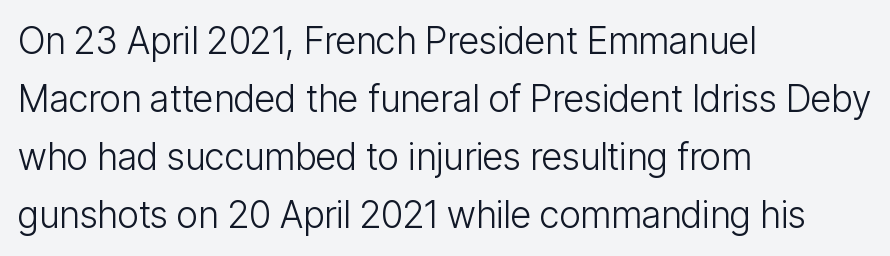
Serif or sans? Sans — the stroke terminals are bare. Check the space under the baseline: it is left empty. The strokes carry an ordinary text weight at most. Does the leading feel generous? No, just average.
